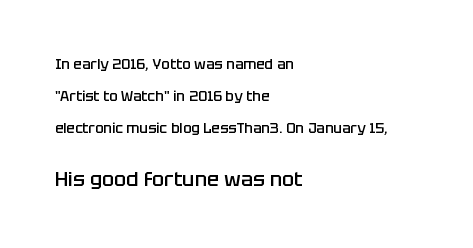
{"italic": "no", "bold": "semi", "underline": "no", "align": "left", "line_spacing": "loose", "line_spacing_ratio": 2.27, "letter_spacing": "normal", "letter_spacing_em": 0.0, "larger_block": "second", "size_ratio": 1.43, "glyph_px": 20}
